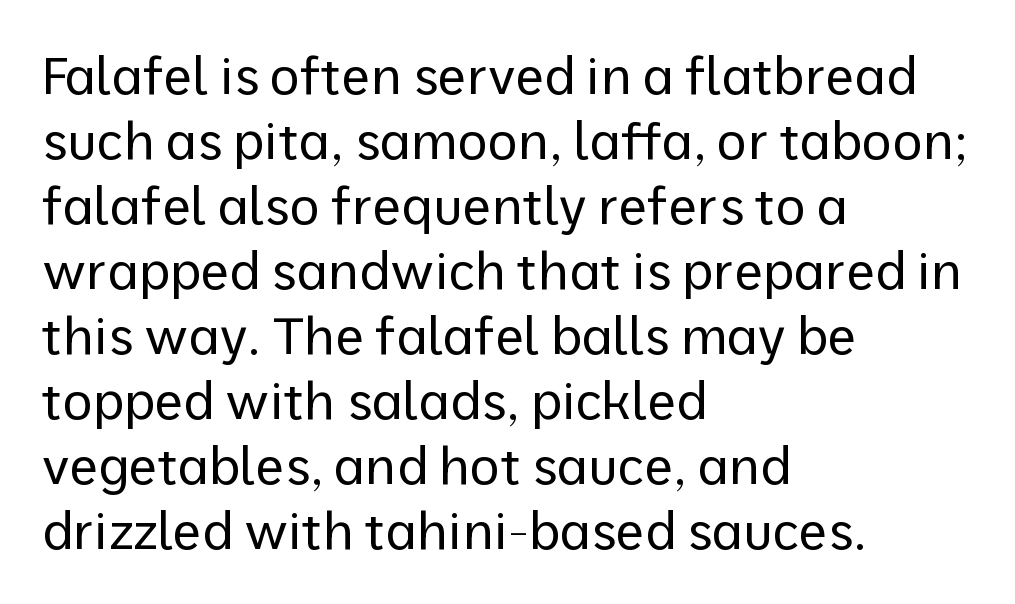
The image shows 52 px regular-weight sans-serif type, upright; set left-aligned, normal line spacing (1.25x), normal letter spacing, not underlined; low stroke contrast and a medium x-height.
